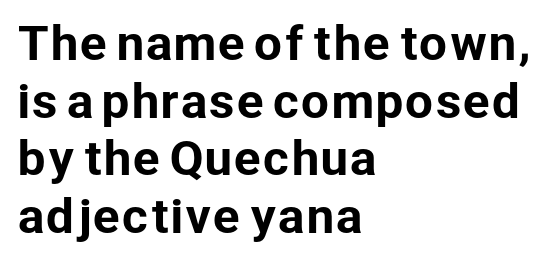
{"serif": "no", "italic": "no", "width": "normal", "stroke_contrast": "low", "x_height": "medium", "monospaced": "no", "underline": "no", "align": "left", "line_spacing": "normal", "line_spacing_ratio": 1.28, "letter_spacing": "normal", "letter_spacing_em": 0.0, "glyph_px": 45}
